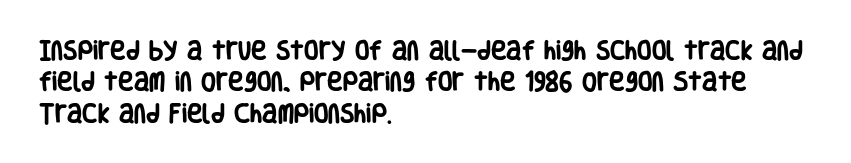
The passage shown is emphatically bold. The specimen reads as upright at a glance. Alignment: flush left. What stands out about the letter spacing? Nothing — it is the standard amount. The block of text has a typical density, with ordinary space between rows. The words here are not underlined.
